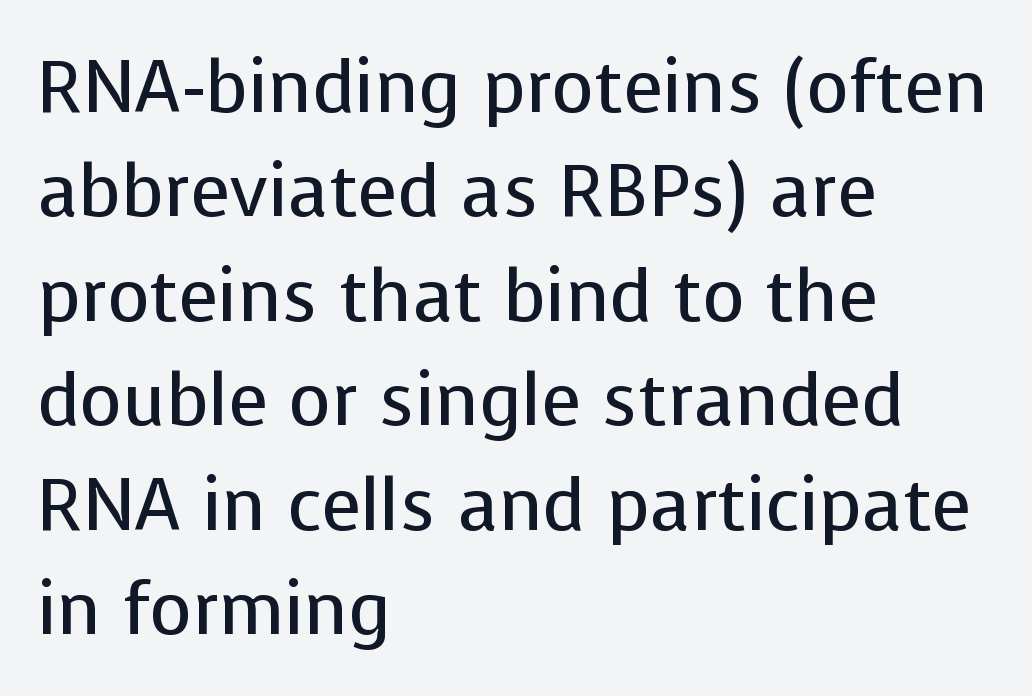
{"serif": "no", "italic": "no", "bold": "no", "weight": "regular", "width": "normal", "stroke_contrast": "low", "x_height": "medium", "monospaced": "no", "underline": "no", "align": "left", "line_spacing": "normal", "line_spacing_ratio": 1.43, "letter_spacing": "normal", "letter_spacing_em": 0.0, "glyph_px": 73}
